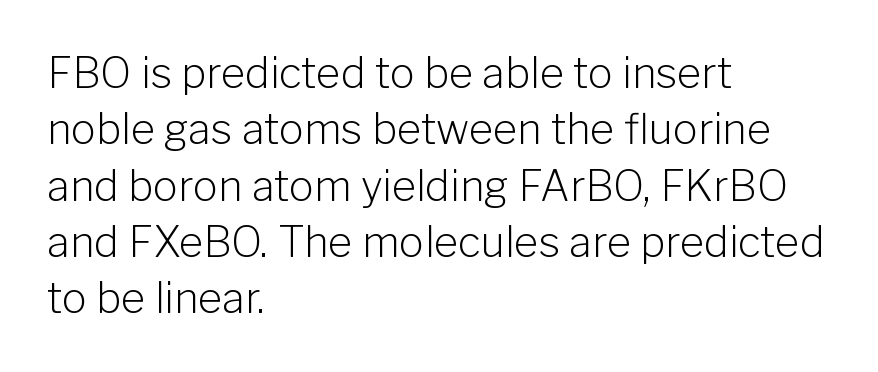
The image shows 42 px light sans-serif type, upright; set left-aligned, normal line spacing (1.34x), normal letter spacing, not underlined; low stroke contrast and a medium x-height.
